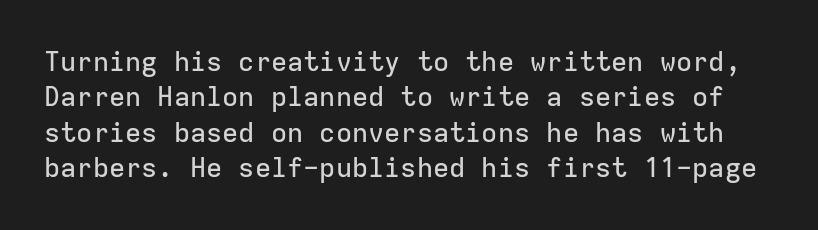
Q: Is the text italic (slanted)? A: No, it is upright.
Q: Is the text underlined? A: No.
Q: Is the spacing between letters normal or unusually wide? A: Normal.
Q: Is the spacing between lines tight, normal or loose? A: Normal.
